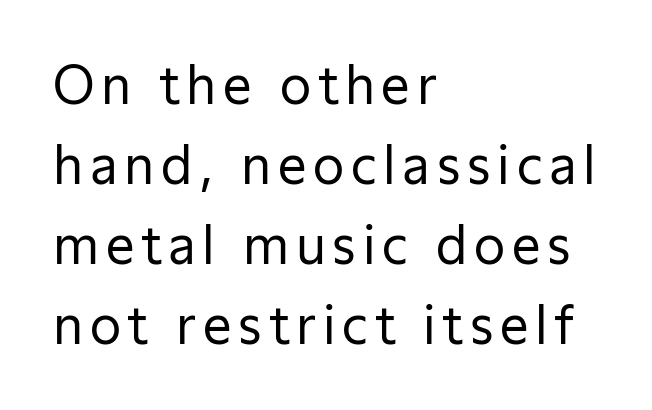
The foot of each line stays bare and open. Each letter keeps its own natural width here, so spacing adapts to shape. No letter is thick-stroked: the sample isn't bold. Baseline-to-baseline distance is the conventional proportion of letter height. These lines stack with their left ends in a neat column. Does the type have serifs? No, each stem ends abruptly.
